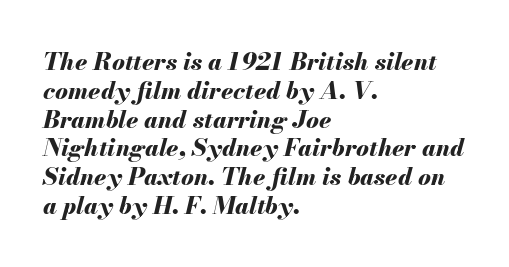
{"italic": "yes", "lean": "right", "slant_degrees": 13, "bold": "yes", "underline": "no", "align": "left", "line_spacing_ratio": 1.2, "letter_spacing": "normal", "letter_spacing_em": 0.0, "glyph_px": 24}
